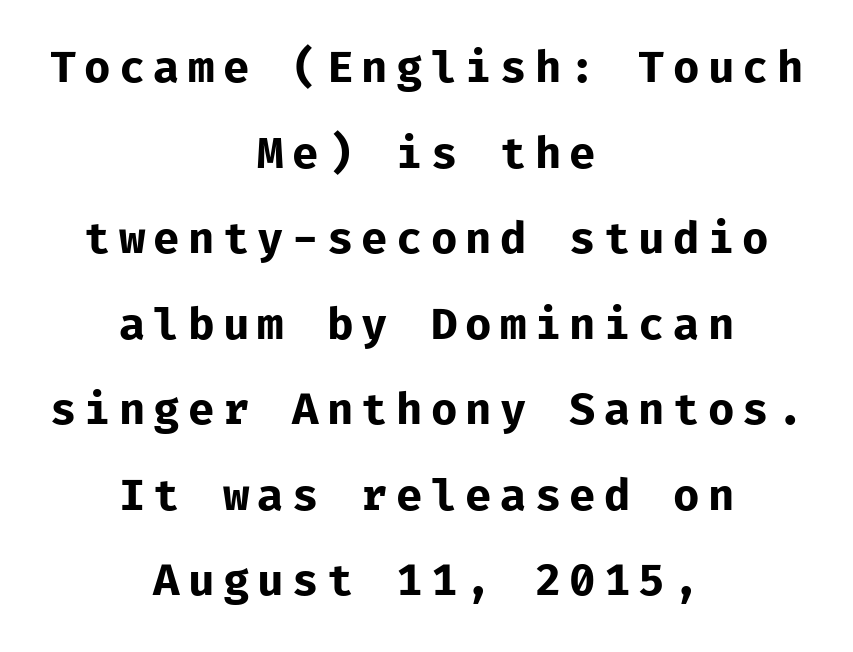
The image shows 43 px bold sans-serif type, upright; set centered, loose line spacing (1.99x), not underlined; low stroke contrast and a medium x-height.
